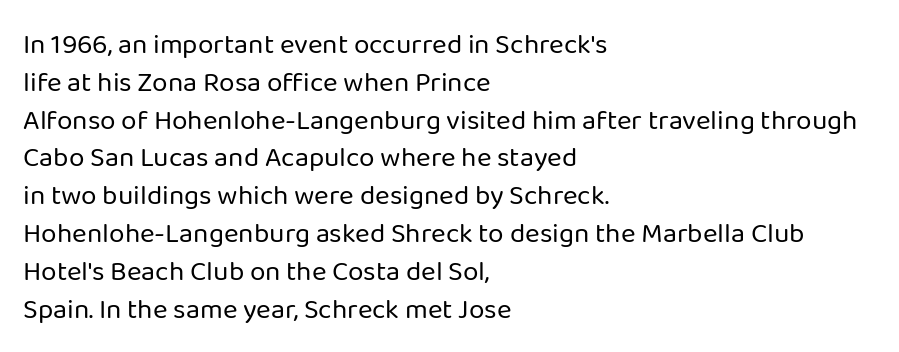
Q: Is the text bold? A: No.
Q: Is the text italic (slanted)? A: No, it is upright.
Q: Is the typeface a serif or a sans-serif typeface? A: Sans-serif.
Q: Is the text underlined? A: No.
Q: How is the paragraph aligned? A: Left-aligned.
Q: Is the spacing between letters normal or unusually wide? A: Normal.
Q: Is the spacing between lines tight, normal or loose? A: Normal.
Q: Width (condensed, normal, or wide)? A: Normal.
Q: Stroke contrast? A: Low.
Q: x-height? A: Medium.
Q: Monospaced? A: No.
